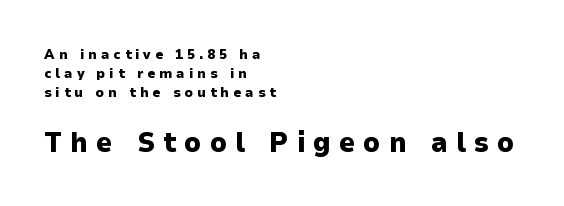
Emphasis by weight is at full strength: bold. The passage is arranged the way most books set body copy — flush left. The rendering uses natural spacing where letterforms have individual widths. The lettering stays uniformly vertical, giving the passage a roman look. Is there much room between lines? A standard amount, neither cramped nor airy. Compare the two chunks: the lower has the greater cap height.
